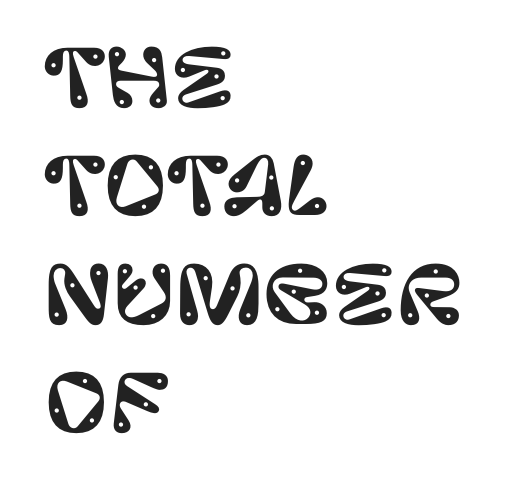
In terms of letterform style, serifs are entirely absent. You could call the tracking neutral — neither tight nor loose. Line beginnings align vertically; line endings do not.
